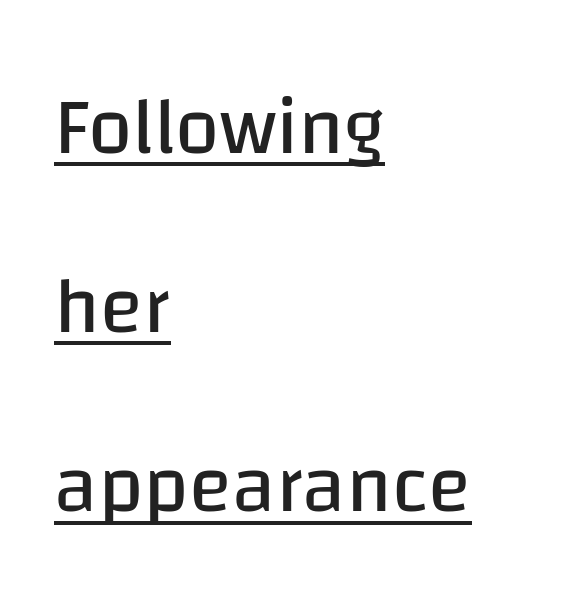
{"serif": "no", "italic": "no", "bold": "no", "weight": "regular", "width": "normal", "stroke_contrast": "low", "x_height": "large", "monospaced": "no", "underline": "yes", "align": "left", "line_spacing": "loose", "line_spacing_ratio": 2.24, "letter_spacing": "normal", "letter_spacing_em": 0.0, "glyph_px": 80}
